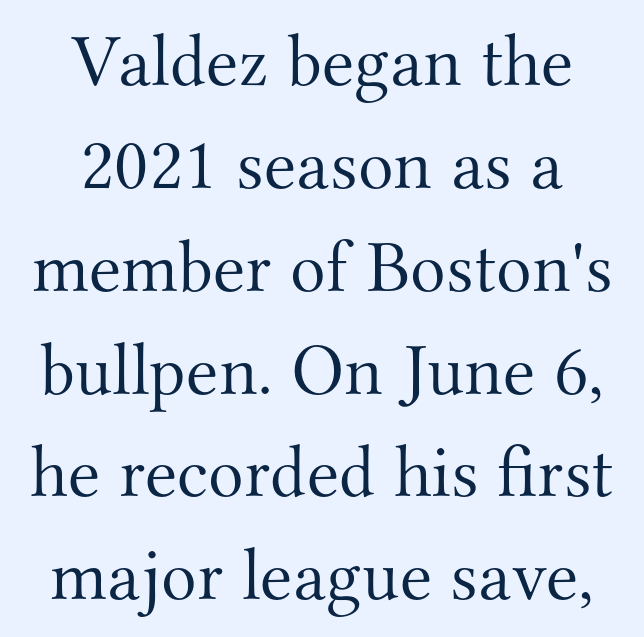
{"serif": "yes", "italic": "no", "bold": "no", "weight": "light", "width": "normal", "stroke_contrast": "medium", "x_height": "small", "monospaced": "no", "underline": "no", "align": "center", "line_spacing": "normal", "line_spacing_ratio": 1.39, "letter_spacing": "normal", "letter_spacing_em": 0.0, "glyph_px": 74}
